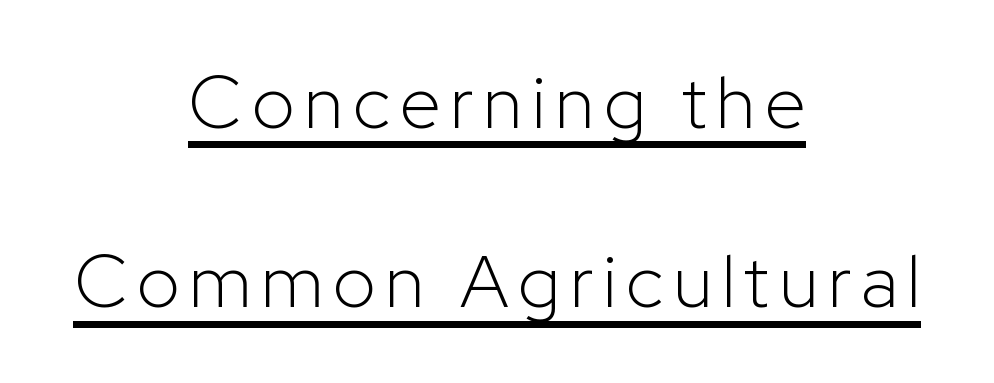
Q: Is the text bold? A: No.
Q: Is the text italic (slanted)? A: No, it is upright.
Q: Is the typeface a serif or a sans-serif typeface? A: Sans-serif.
Q: Is the text underlined? A: Yes.
Q: How is the paragraph aligned? A: Centered.
Q: Is the spacing between lines tight, normal or loose? A: Loose.
Q: Width (condensed, normal, or wide)? A: Normal.
Q: Stroke contrast? A: Low.
Q: x-height? A: Medium.
Q: Monospaced? A: No.
